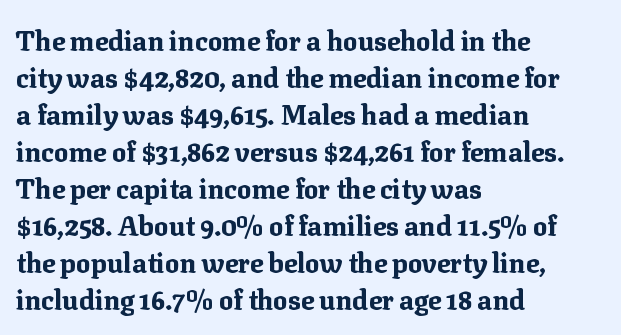
Q: Is the text bold? A: Yes.
Q: Is the text italic (slanted)? A: No, it is upright.
Q: Is the text underlined? A: No.
Q: How is the paragraph aligned? A: Left-aligned.
Q: Is the spacing between letters normal or unusually wide? A: Normal.
Q: Is the spacing between lines tight, normal or loose? A: Normal.
